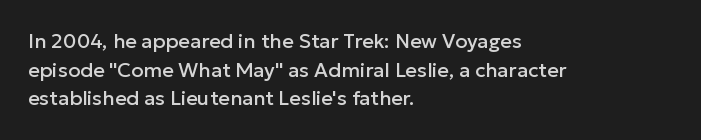
Every character sits straight up, as roman type does. The glyphs are unaccompanied by any horizontal stroke below them. Normally led — the rows are evenly, conventionally spaced. If you drew a ruler down the left edge, every line would touch it. The type is set solid horizontally, with unmodified tracking.
